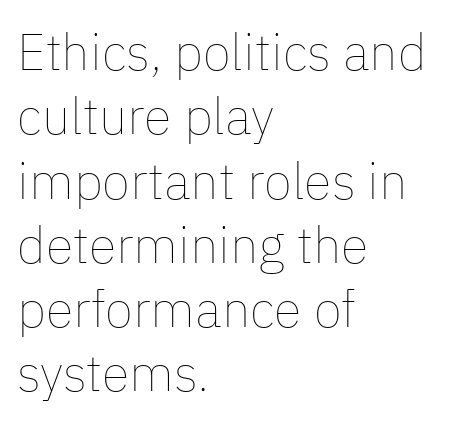
The image shows 51 px thin type, upright; set left-aligned, normal line spacing (1.26x), normal letter spacing, not underlined; low stroke contrast and a medium x-height.
